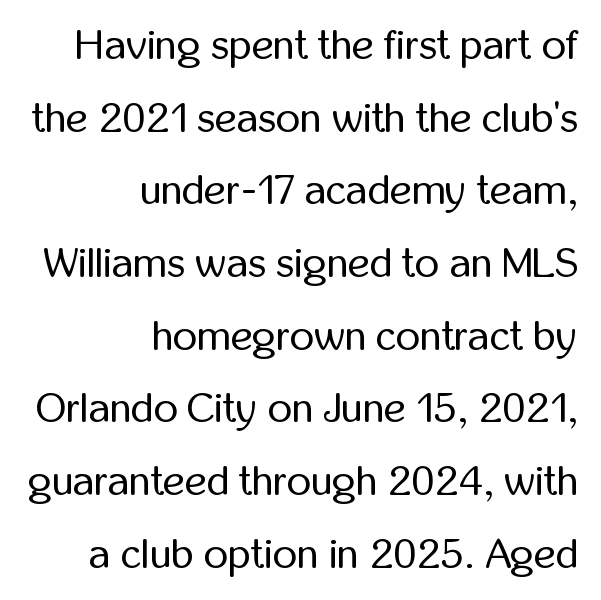
The image shows 42 px regular-weight, condensed sans-serif type, upright; set right-aligned, line spacing 1.73x, normal letter spacing, not underlined; low stroke contrast and a medium x-height.
